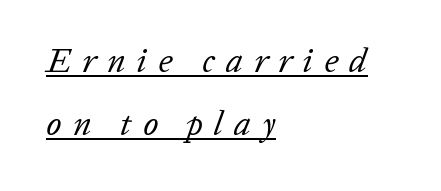
Weight: in the light-to-regular range. Emphasis-style slanted type is in use. The rendered words wear a rule along their underside. You could only call the tracking loose — the letters float apart.
